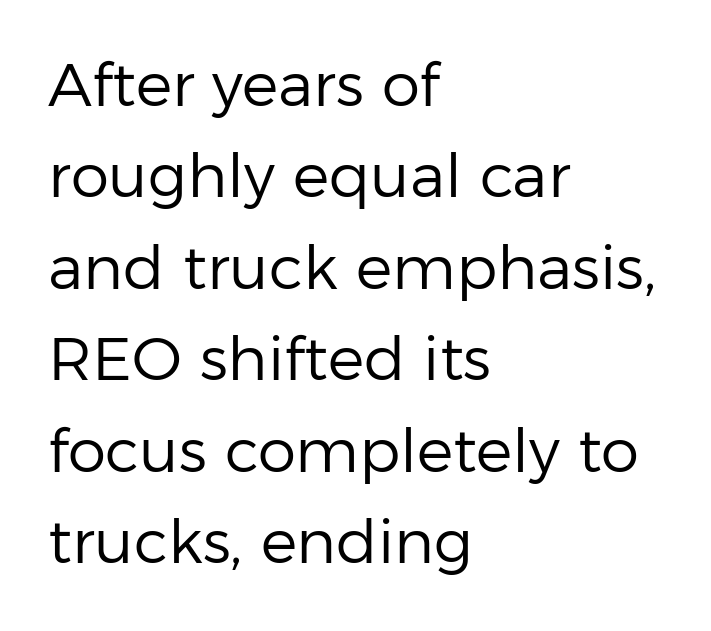
A typesetter would mark this as roman, not italic. These lines keep a tight, regular rhythm from letter to letter. The cut favours lightness, reaching ordinary text weight at its darkest. The glyphs in this specimen are sans serif. The rows are spaced the way most documents space them.
